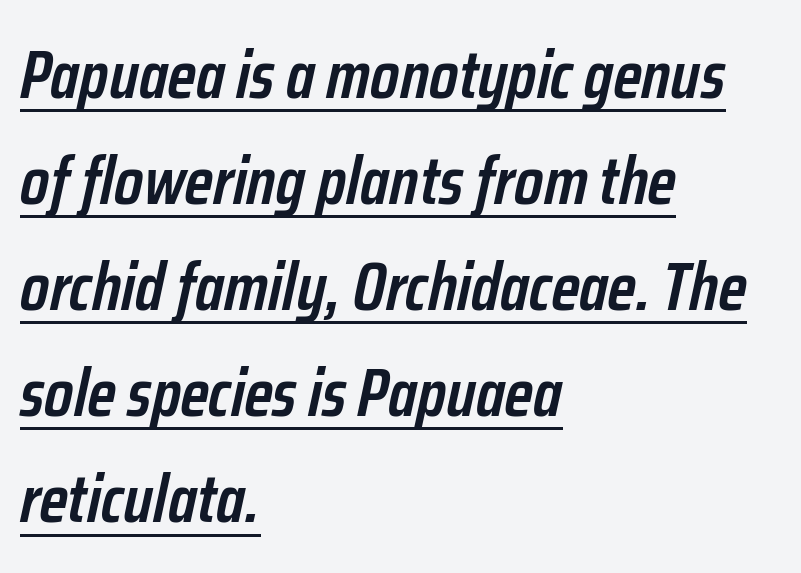
Q: Is the text bold? A: Semi-bold.
Q: Is the text italic (slanted)? A: Yes, it leans right by about 12 degrees.
Q: Is the text underlined? A: Yes.
Q: How is the paragraph aligned? A: Left-aligned.
Q: Is the spacing between letters normal or unusually wide? A: Normal.
Q: Is the spacing between lines tight, normal or loose? A: Normal.
Q: Width (condensed, normal, or wide)? A: Condensed.
Q: Stroke contrast? A: Low.
Q: x-height? A: Medium.
Q: Monospaced? A: No.
